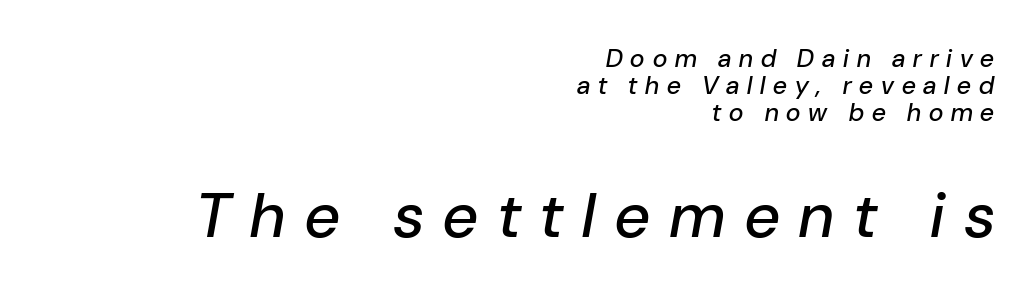
Q: Is the text italic (slanted)? A: Yes, it leans right by about 10 degrees.
Q: Is the text underlined? A: No.
Q: How is the paragraph aligned? A: Right-aligned.
Q: Is the spacing between letters normal or unusually wide? A: Unusually wide.
Q: Is the spacing between lines tight, normal or loose? A: Tight.
Q: Which block of text is set in a larger size, the first (top) or the second (bottom)? A: The second (bottom) one.
Q: Width (condensed, normal, or wide)? A: Normal.
Q: Stroke contrast? A: Low.
Q: x-height? A: Medium.
Q: Monospaced? A: No.
